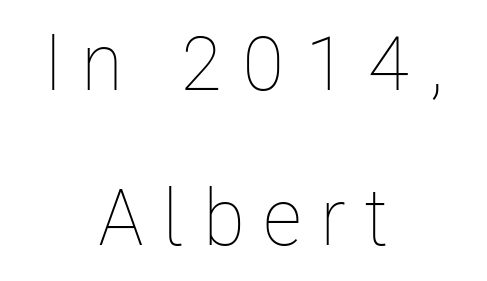
{"italic": "no", "bold": "no", "weight": "thin", "width": "condensed", "stroke_contrast": "low", "x_height": "medium", "monospaced": "no", "underline": "no", "align": "center", "line_spacing": "loose", "line_spacing_ratio": 1.96, "letter_spacing": "wide", "letter_spacing_em": 0.23, "glyph_px": 79}
